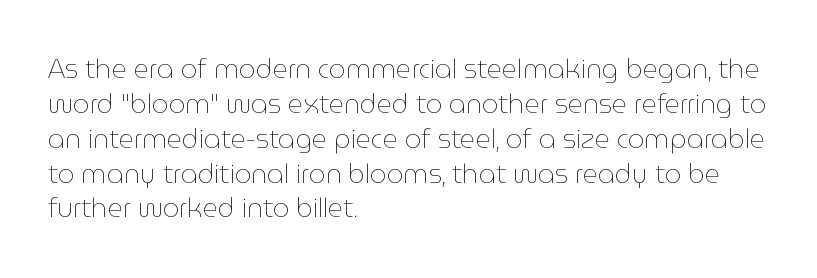
{"italic": "no", "bold": "no", "underline": "no", "align": "left", "line_spacing": "normal", "line_spacing_ratio": 1.34, "letter_spacing": "normal", "letter_spacing_em": 0.0, "glyph_px": 26}
